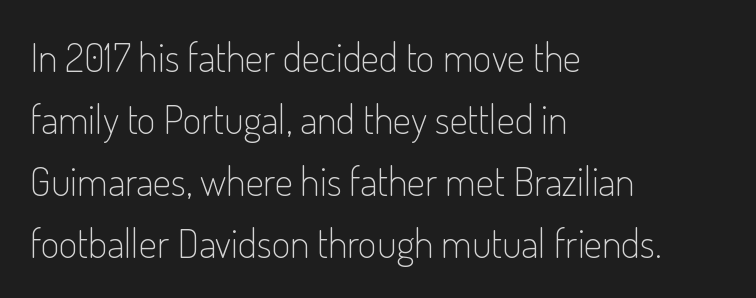
The image shows 40 px light, condensed sans-serif type, upright; set left-aligned, normal line spacing (1.55x), normal letter spacing, not underlined; low stroke contrast and a small x-height.
